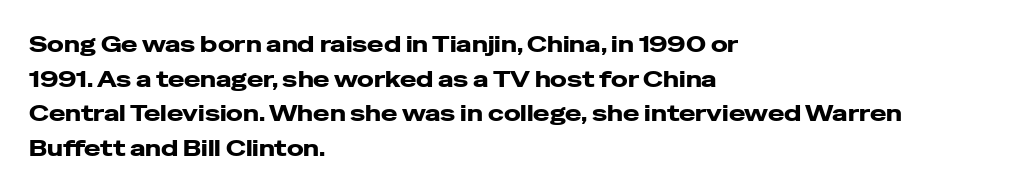
{"italic": "no", "bold": "yes", "underline": "no", "align": "left", "line_spacing": "normal", "line_spacing_ratio": 1.57, "letter_spacing": "normal", "letter_spacing_em": 0.0, "glyph_px": 22}
